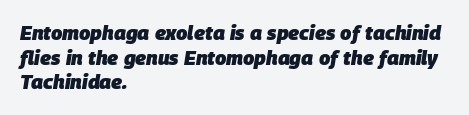
The image shows 20 px bold type, italic (leaning right); set left-aligned, line spacing 1.23x, normal letter spacing, not underlined.
